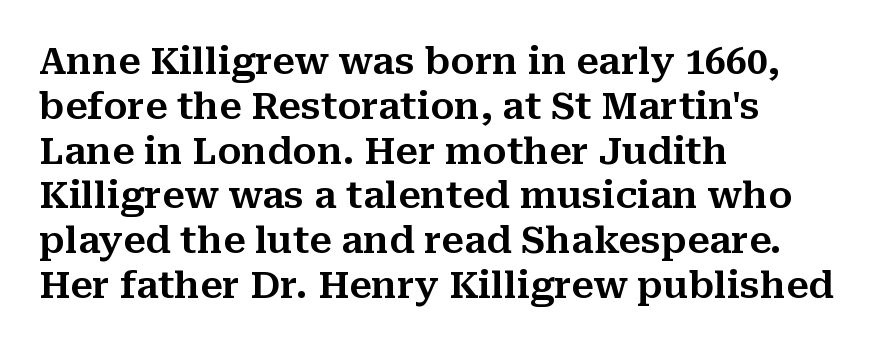
Glyph-to-glyph distance matches everyday printed text. The passage shown is typed in a proportional face where columns would drift. This is roman type, the default non-slanted kind. Glance below the letters and you will spot only blank space. The lines are quadded left.
